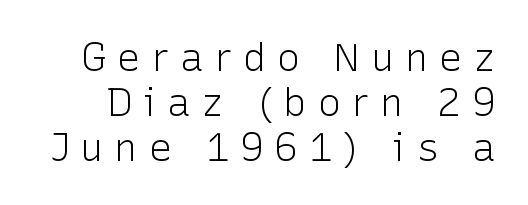
The image shows 39 px light sans-serif type, upright; set line spacing 1.16x, unusually wide letter spacing (+0.28 em), not underlined; low stroke contrast and a medium x-height.
